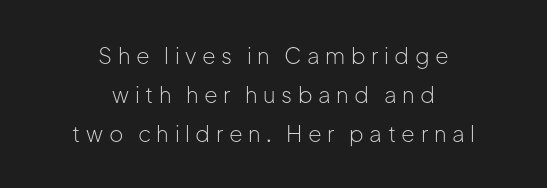
Is the letter spacing exaggerated? Yes — the characters are pushed far apart. Heft: none added — not bold. The compositor balanced each line on the midline. The string is rendered with underlining switched off.
